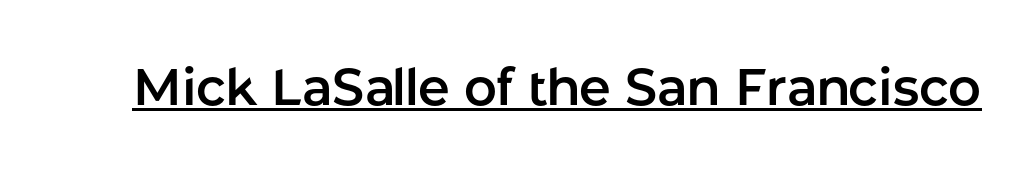
Q: Is the text italic (slanted)? A: No, it is upright.
Q: Is the typeface a serif or a sans-serif typeface? A: Sans-serif.
Q: Is the text underlined? A: Yes.
Q: Is the spacing between letters normal or unusually wide? A: Normal.
Q: Width (condensed, normal, or wide)? A: Normal.
Q: Stroke contrast? A: Low.
Q: x-height? A: Medium.
Q: Monospaced? A: No.
